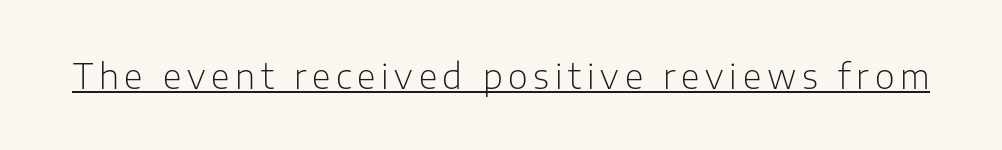
{"serif": "no", "italic": "no", "bold": "no", "weight": "light", "width": "normal", "stroke_contrast": "low", "x_height": "medium", "monospaced": "no", "underline": "yes", "glyph_px": 34}
